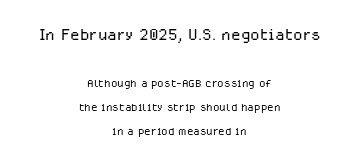
{"italic": "no", "bold": "no", "underline": "no", "align": "center", "line_spacing": "normal", "line_spacing_ratio": 1.58, "letter_spacing": "normal", "letter_spacing_em": 0.0, "larger_block": "first", "size_ratio": 1.47, "glyph_px": 22}
